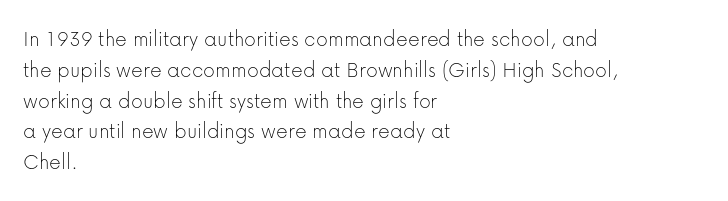
The image shows 23 px text type, upright; set left-aligned, normal line spacing (1.34x), normal letter spacing, not underlined.
